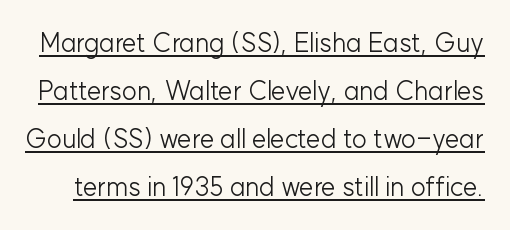
{"italic": "no", "bold": "no", "underline": "yes", "line_spacing_ratio": 1.85, "letter_spacing": "normal", "letter_spacing_em": 0.0, "glyph_px": 26}
